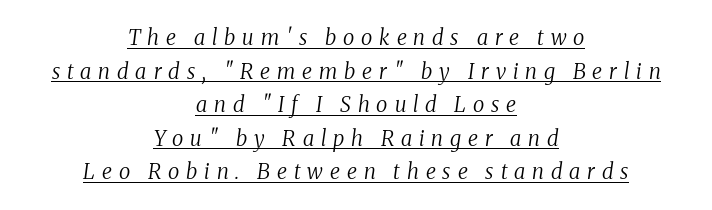
Here the glyphs are tracked loosely, breaking word shapes into spaced letters. Layout note: lines centered. Tall strokes in this sample are angled rather than plumb. Looks like someone drew a line under every word here. The typesetting does not lean heavy: it is not bold.
